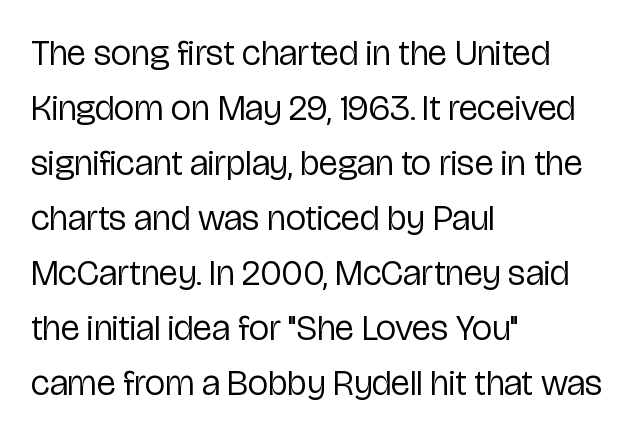
Glance below the letters and you will spot only blank space. A sans-serif font was chosen for this passage. These lines are rendered in a variable-pitch font. No extra tracking has been applied to these lines.
